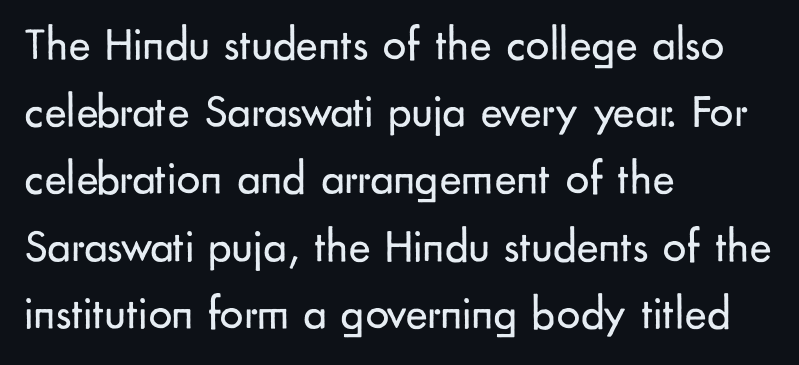
The image shows 47 px regular-weight sans-serif type, upright; set left-aligned, normal line spacing (1.43x), normal letter spacing, not underlined; low stroke contrast and a small x-height.
